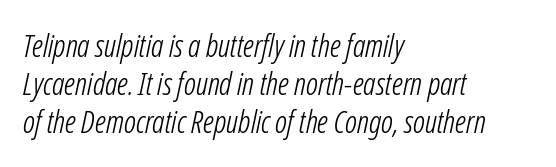
The letters are slanted; this is an italic face. Which margin do the lines hug? The left one — the right edge is uneven. This sample has the flowing, uneven cadence of proportional lettering. Clear beneath every line of the passage. Unbolded letterforms with no extra heft. Spacing between characters is what you'd get straight out of the box.
